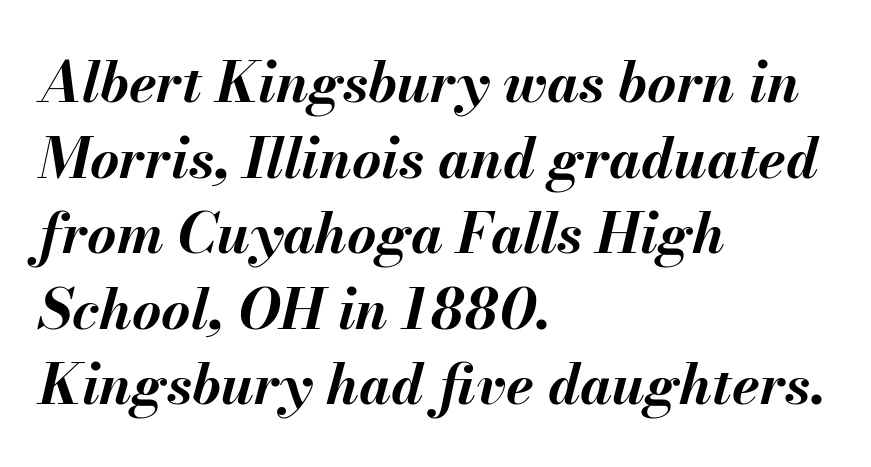
{"italic": "yes", "lean": "right", "slant_degrees": 13, "bold": "yes", "weight": "bold", "width": "normal", "stroke_contrast": "medium", "x_height": "small", "monospaced": "no", "underline": "no", "align": "left", "line_spacing": "normal", "line_spacing_ratio": 1.35, "letter_spacing": "normal", "letter_spacing_em": 0.0, "glyph_px": 56}
